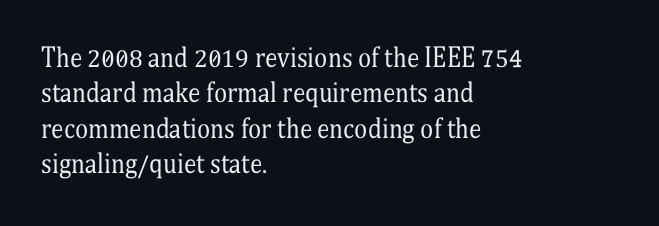
Q: Is the text bold? A: No.
Q: Is the text italic (slanted)? A: No, it is upright.
Q: Is the text underlined? A: No.
Q: How is the paragraph aligned? A: Left-aligned.
Q: Is the spacing between letters normal or unusually wide? A: Normal.
Q: Is the spacing between lines tight, normal or loose? A: Normal.
